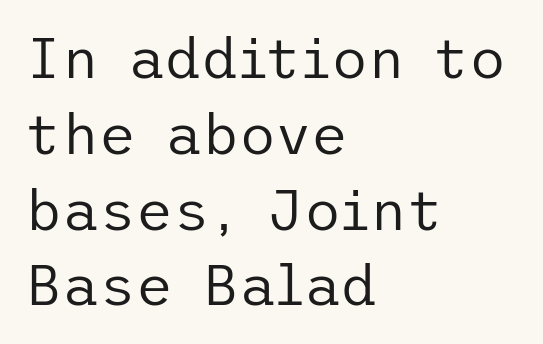
The image shows 57 px regular-weight sans-serif type, upright; set left-aligned, normal line spacing (1.33x), normal letter spacing, not underlined; low stroke contrast and a medium x-height.
